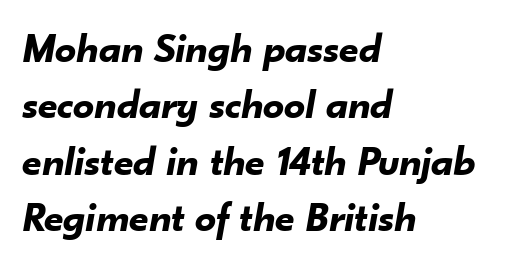
The image shows 42 px bold type, italic (leaning right); set left-aligned, normal line spacing (1.34x), normal letter spacing, not underlined; low stroke contrast and a small x-height.
